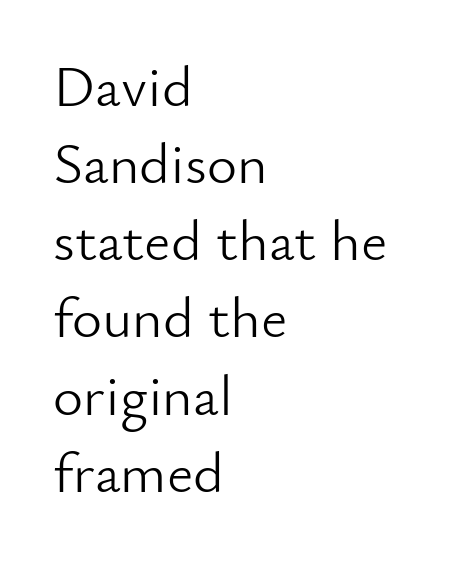
The image shows 58 px light sans-serif type, upright; set left-aligned, normal line spacing (1.33x), normal letter spacing, not underlined; low stroke contrast and a small x-height.
